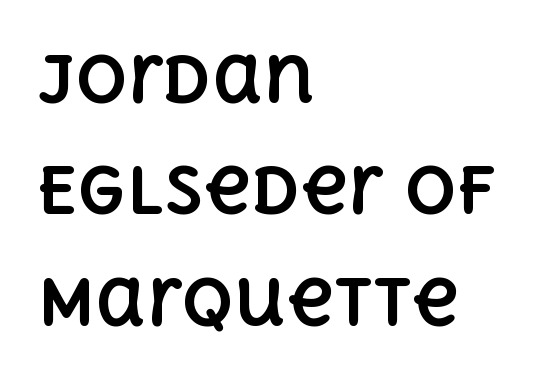
Horizontally, the lines are justified to the leading edge only. In terms of weight, the rendering is a true, heavy bold. Posture: upright roman. Glance below the letters and you will spot only blank space. Character widths vary here, with narrow letters taking less room than wide ones. No extra tracking has been applied to these lines.
